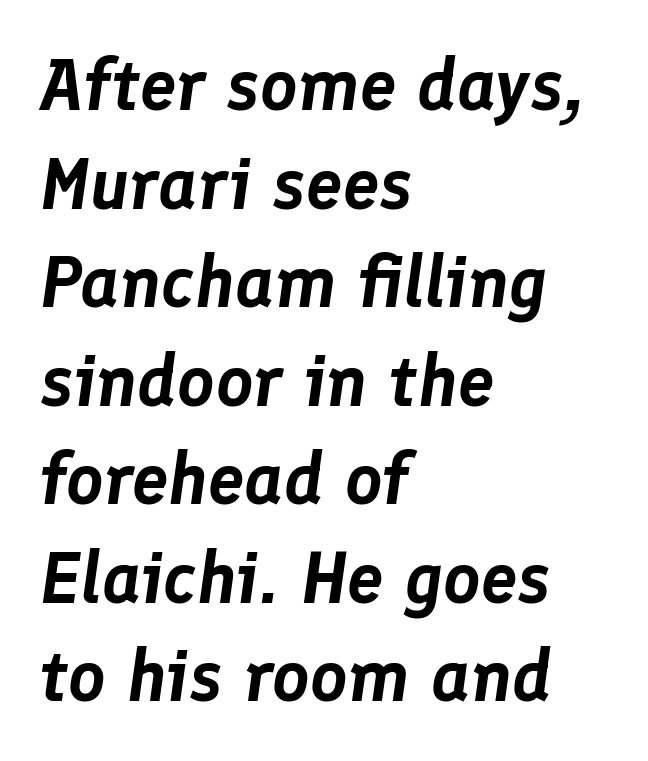
The image shows 73 px text type, italic (leaning right); set left-aligned, normal line spacing (1.35x), normal letter spacing, not underlined; low stroke contrast and a medium x-height.
